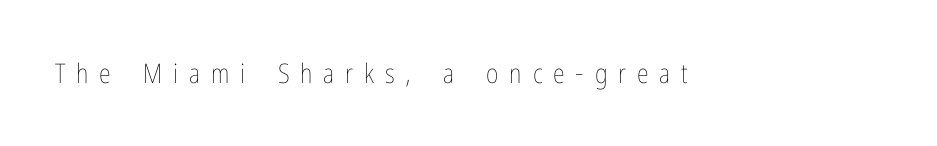
The image shows 27 px text type, upright; set unusually wide letter spacing (+0.4 em), not underlined.
